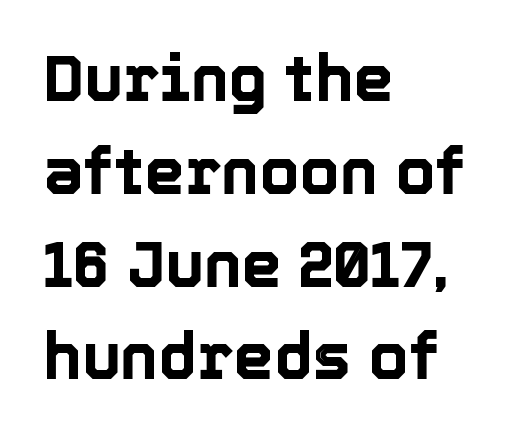
{"italic": "no", "width": "normal", "x_height": "medium", "monospaced": "no", "underline": "no", "align": "left", "line_spacing": "normal", "line_spacing_ratio": 1.45, "letter_spacing": "normal", "letter_spacing_em": 0.0, "glyph_px": 64}
